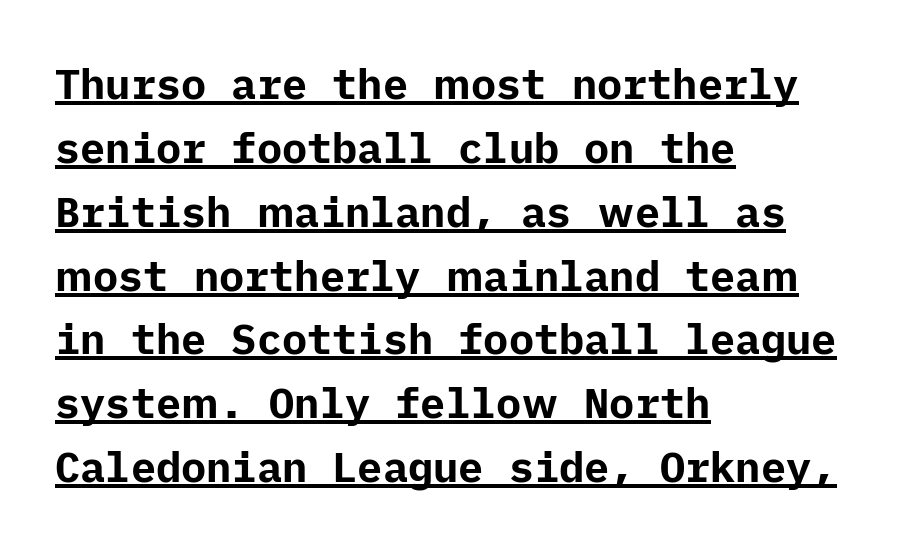
The image shows 42 px bold sans-serif type, upright; set left-aligned, normal line spacing (1.52x), normal letter spacing, underlined; low stroke contrast and a medium x-height.
